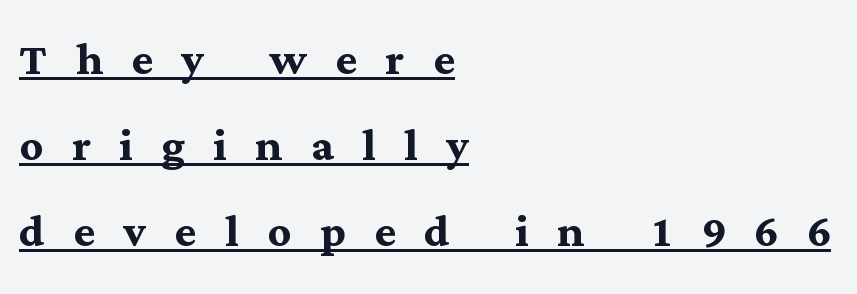
{"serif": "yes", "italic": "no", "bold": "yes", "weight": "semibold", "width": "normal", "stroke_contrast": "medium", "x_height": "medium", "monospaced": "no", "underline": "yes", "align": "left", "line_spacing": "normal", "line_spacing_ratio": 1.48, "letter_spacing": "wide", "letter_spacing_em": 0.49, "glyph_px": 58}
